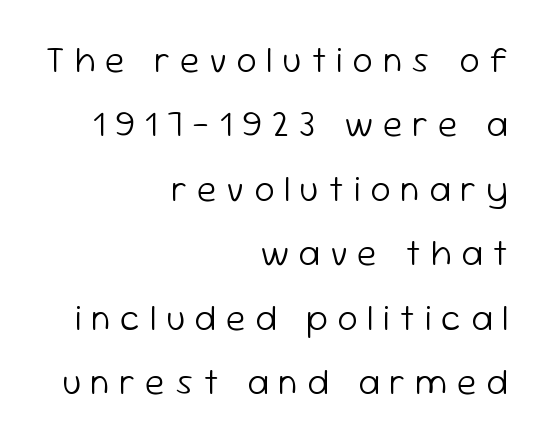
The image shows 36 px light sans-serif type, upright; set right-aligned, line spacing 1.79x, unusually wide letter spacing (+0.27 em), not underlined; low stroke contrast and a medium x-height.
